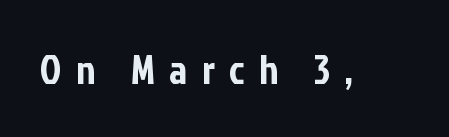
The image shows 40 px condensed sans-serif type, upright; set unusually wide letter spacing (+0.36 em), not underlined; low stroke contrast and a medium x-height.
